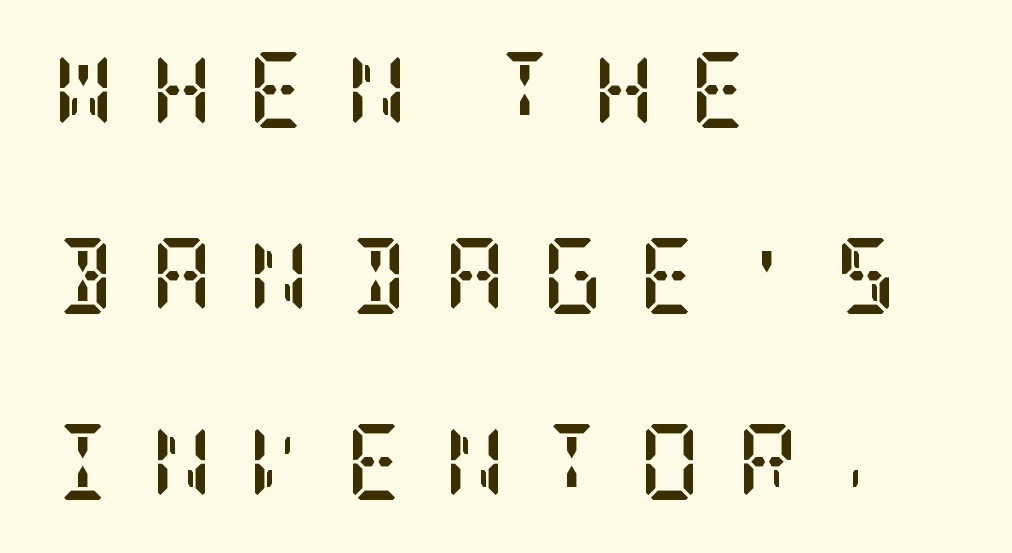
The image shows 76 px semibold, condensed serif type, upright; set left-aligned, loose line spacing (2.45x), unusually wide letter spacing (+0.47 em), not underlined; low stroke contrast and a large x-height.
